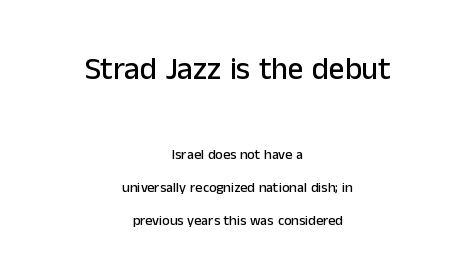
{"serif": "no", "italic": "no", "width": "normal", "stroke_contrast": "low", "x_height": "medium", "monospaced": "no", "underline": "no", "align": "center", "line_spacing": "loose", "line_spacing_ratio": 2.34, "letter_spacing": "normal", "letter_spacing_em": 0.0, "larger_block": "first", "size_ratio": 2.21, "glyph_px": 31}
